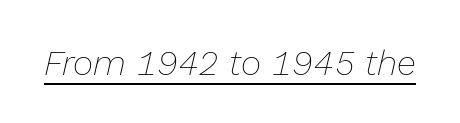
{"italic": "yes", "lean": "right", "slant_degrees": 13, "bold": "no", "weight": "thin", "width": "normal", "stroke_contrast": "low", "x_height": "medium", "monospaced": "no", "underline": "yes", "letter_spacing": "normal", "letter_spacing_em": 0.0, "glyph_px": 35}
